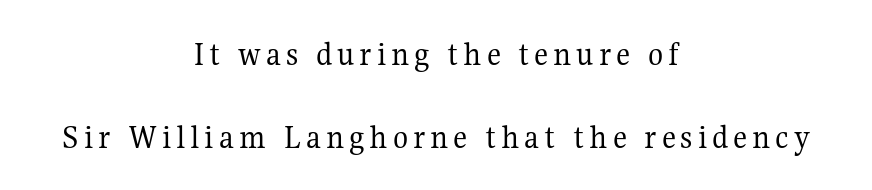
Q: Is the text bold? A: No.
Q: Is the text italic (slanted)? A: No, it is upright.
Q: Is the typeface a serif or a sans-serif typeface? A: Serif.
Q: Is the text underlined? A: No.
Q: How is the paragraph aligned? A: Centered.
Q: Is the spacing between lines tight, normal or loose? A: Loose.
Q: Width (condensed, normal, or wide)? A: Normal.
Q: Stroke contrast? A: Medium.
Q: x-height? A: Medium.
Q: Monospaced? A: No.
